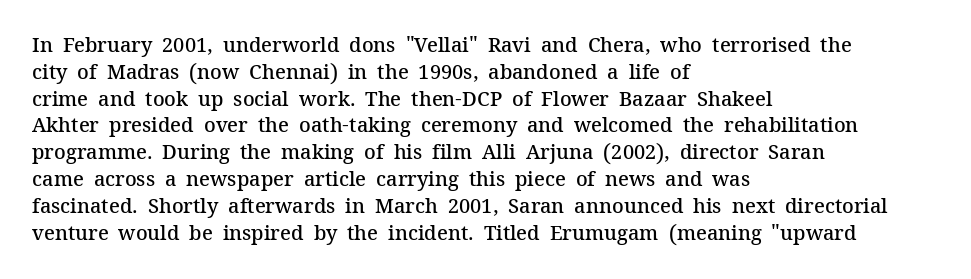
This is roman type, the default non-slanted kind. Check under the words: just untouched page. The passage shown is semibold, sitting just below true bold. Compared with typical paragraphs, the rows here are spaced about the same. In CSS terms this would be text-align: left.
